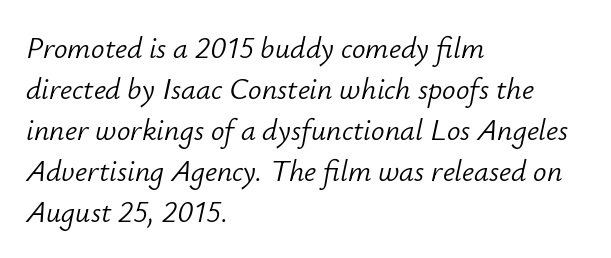
The rendering keeps characters at their native spacing. The face used here has a pronounced slope to its letters. Layout note: lines flush left. Compared with typical paragraphs, the rows here are spaced about the same. Only glyphs here, with clear space below each row. Compared with a typical body face, this is equally light or lighter still.
